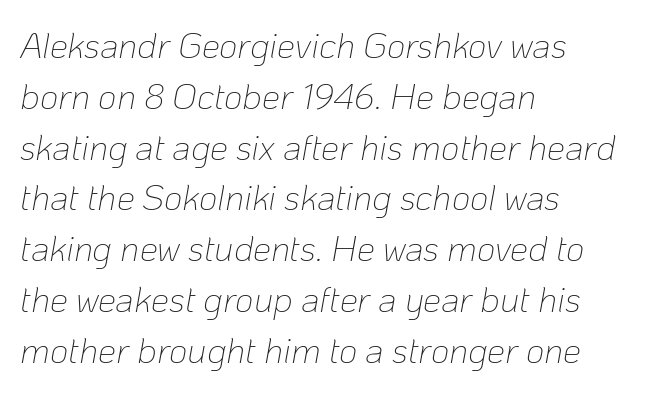
Q: Is the text bold? A: No.
Q: Is the text italic (slanted)? A: Yes, it leans right by about 10 degrees.
Q: Is the text underlined? A: No.
Q: How is the paragraph aligned? A: Left-aligned.
Q: Is the spacing between letters normal or unusually wide? A: Normal.
Q: Is the spacing between lines tight, normal or loose? A: Normal.
Q: Width (condensed, normal, or wide)? A: Normal.
Q: Stroke contrast? A: Low.
Q: x-height? A: Medium.
Q: Monospaced? A: No.
